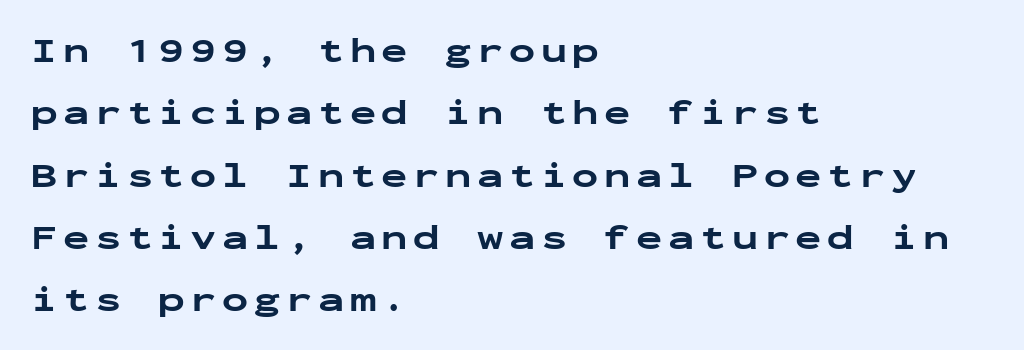
{"serif": "no", "italic": "no", "bold": "yes", "weight": "bold", "width": "wide", "stroke_contrast": "low", "x_height": "medium", "monospaced": "yes", "underline": "no", "align": "left", "line_spacing_ratio": 1.78, "glyph_px": 35}
